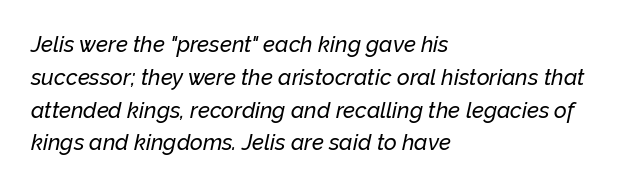
Short and long lines alike share a common starting point at left. Students, note that the glyphs here touch the page at normal intervals. Compared with ordinary roman type, these characters are visibly tilted. The line-height multiplier appears to be the usual default.
